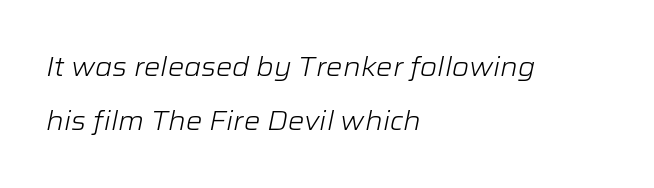
Q: Is the text bold? A: No.
Q: Is the text italic (slanted)? A: Yes, it leans right by about 12 degrees.
Q: Is the text underlined? A: No.
Q: How is the paragraph aligned? A: Left-aligned.
Q: Is the spacing between letters normal or unusually wide? A: Normal.
Q: Is the spacing between lines tight, normal or loose? A: Loose.
